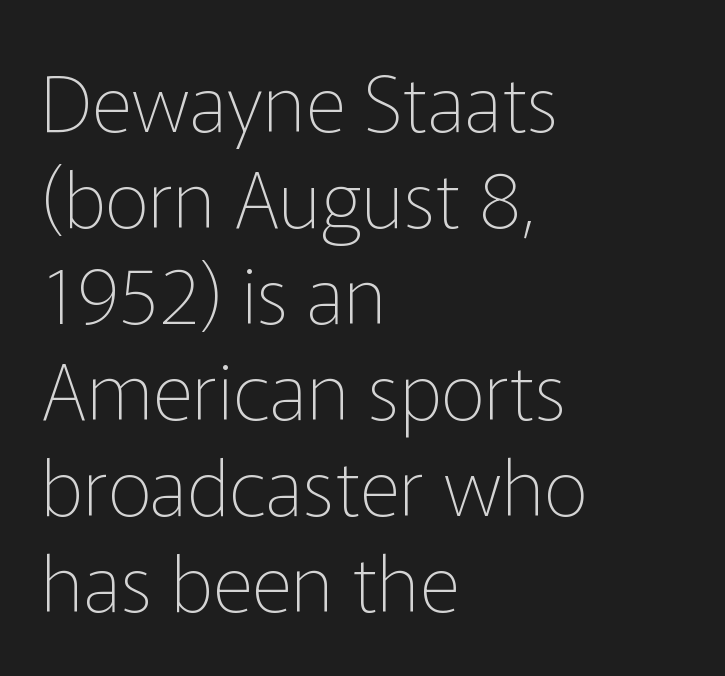
A light-to-regular cut is what we see here. A typesetter would call this zero additional tracking. The text block is weighted toward the left margin, trailing off unevenly rightward. The glyphs are unaccompanied by any horizontal stroke below them. Note the varied advance widths — an 'i' is clearly narrower than an 'm'. The axis of the letterforms is exactly vertical.
